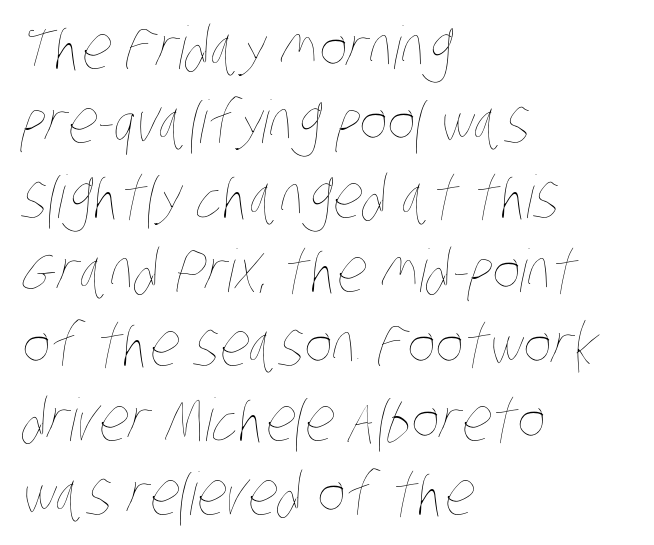
{"bold": "no", "weight": "thin", "width": "condensed", "stroke_contrast": "low", "x_height": "large", "monospaced": "no", "underline": "no", "align": "left", "line_spacing": "normal", "line_spacing_ratio": 1.26, "letter_spacing": "normal", "letter_spacing_em": 0.0, "glyph_px": 59}
